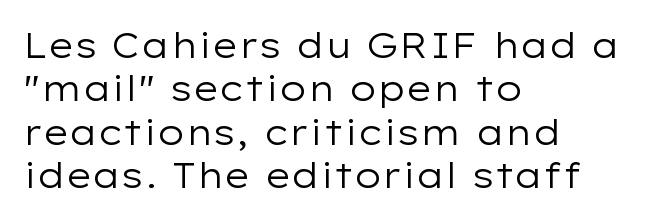
The image shows 35 px regular-weight, wide sans-serif type, upright; set left-aligned, line spacing 1.24x, normal letter spacing, not underlined; low stroke contrast and a medium x-height.
